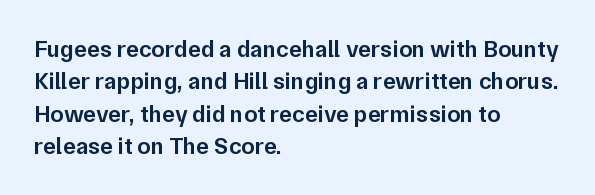
The image shows 24 px text type, upright; set left-aligned, normal line spacing (1.35x), normal letter spacing, not underlined.
